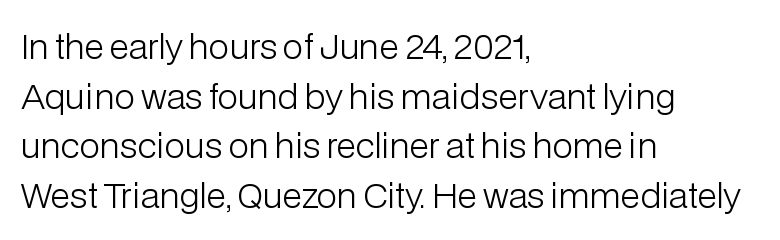
Q: Is the text bold? A: No.
Q: Is the text italic (slanted)? A: No, it is upright.
Q: Is the typeface a serif or a sans-serif typeface? A: Sans-serif.
Q: Is the text underlined? A: No.
Q: How is the paragraph aligned? A: Left-aligned.
Q: Is the spacing between letters normal or unusually wide? A: Normal.
Q: Is the spacing between lines tight, normal or loose? A: Normal.
Q: Width (condensed, normal, or wide)? A: Normal.
Q: Stroke contrast? A: Low.
Q: x-height? A: Medium.
Q: Monospaced? A: No.
